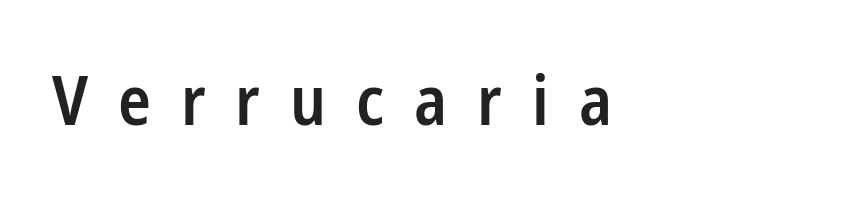
The specimen reads as upright at a glance. The type family on display is of the sans-serif kind. Each word looks stretched out because of the extra space between its letters. Unmarked baselines from the first word to the last. Varying glyph widths throughout — classic text-font behaviour.
